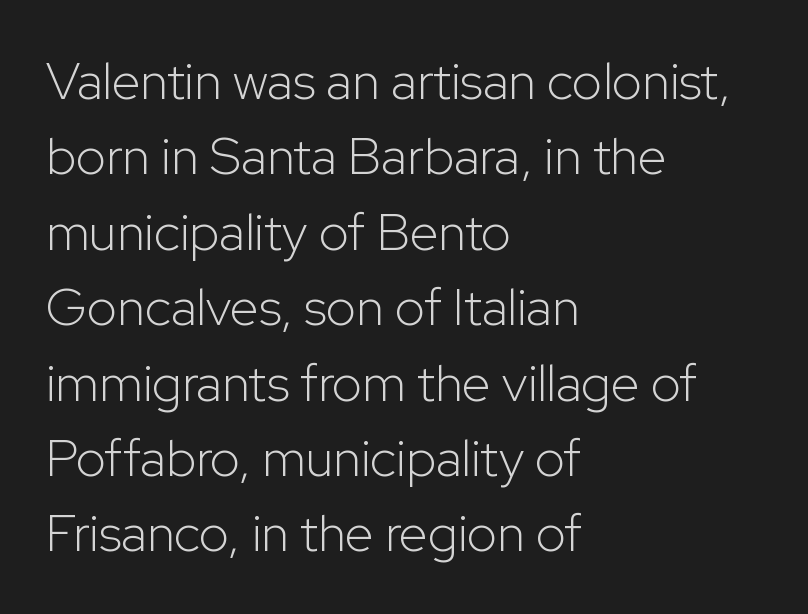
{"serif": "no", "italic": "no", "bold": "no", "weight": "light", "width": "normal", "stroke_contrast": "low", "x_height": "medium", "monospaced": "no", "underline": "no", "align": "left", "line_spacing": "normal", "line_spacing_ratio": 1.45, "letter_spacing": "normal", "letter_spacing_em": 0.0, "glyph_px": 52}
